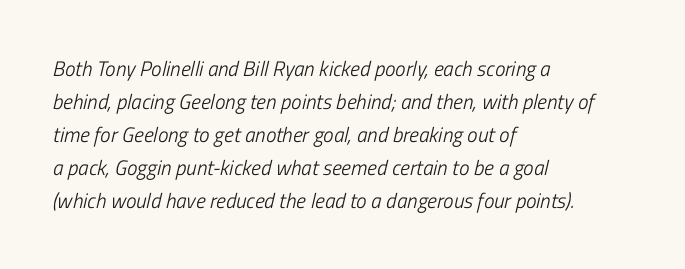
There is no visible air inserted between adjacent glyphs. The leading is moderate, giving the passage an even texture. Words float on clear page, feet unadorned. The glyphs look as if they've been sheared to an angle.
